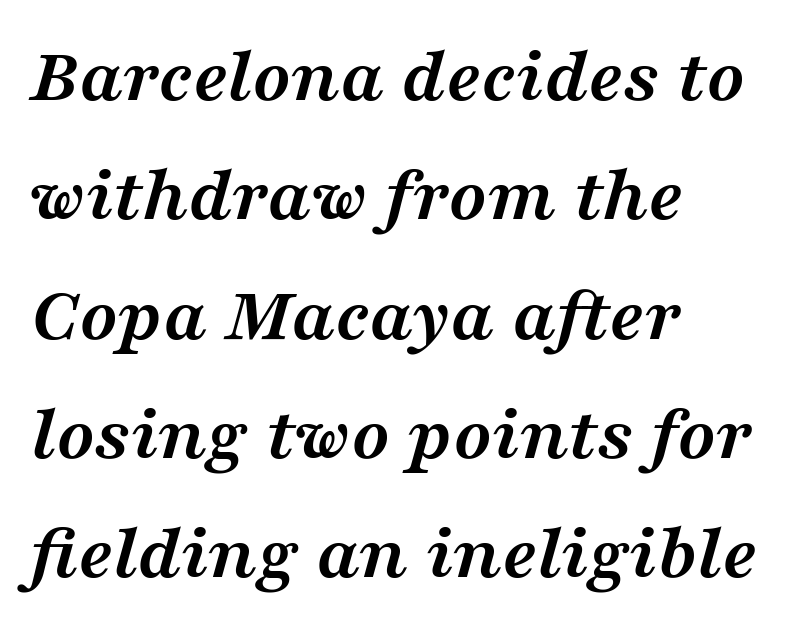
{"serif": "yes", "italic": "yes", "lean": "right", "slant_degrees": 16, "bold": "yes", "weight": "semibold", "width": "wide", "stroke_contrast": "medium", "x_height": "medium", "monospaced": "no", "underline": "no", "align": "left", "line_spacing": "normal", "line_spacing_ratio": 1.51, "letter_spacing": "normal", "letter_spacing_em": 0.0, "glyph_px": 79}
